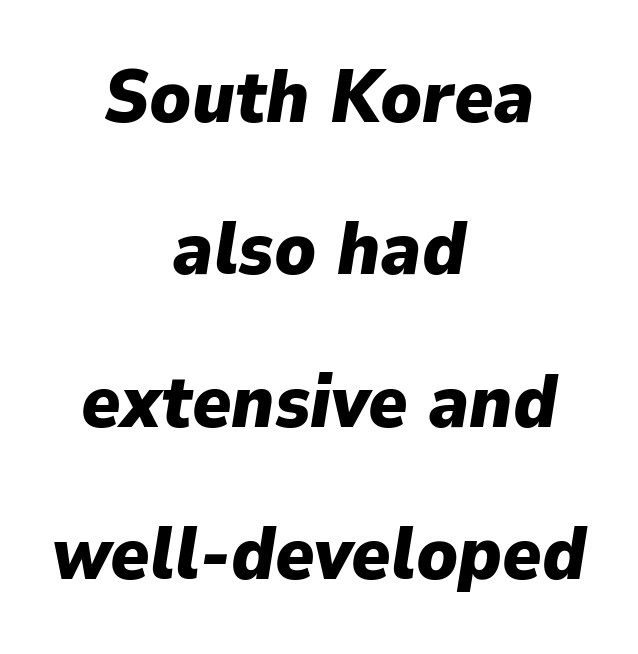
{"italic": "yes", "lean": "right", "slant_degrees": 9, "bold": "yes", "weight": "heavy", "width": "normal", "stroke_contrast": "low", "x_height": "medium", "monospaced": "no", "underline": "no", "align": "center", "line_spacing": "loose", "line_spacing_ratio": 2.06, "letter_spacing": "normal", "letter_spacing_em": 0.0, "glyph_px": 74}
